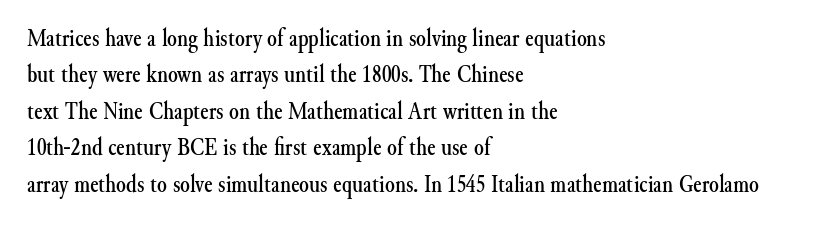
Q: Is the text italic (slanted)? A: No, it is upright.
Q: Is the text underlined? A: No.
Q: How is the paragraph aligned? A: Left-aligned.
Q: Is the spacing between letters normal or unusually wide? A: Normal.
Q: Is the spacing between lines tight, normal or loose? A: Normal.
